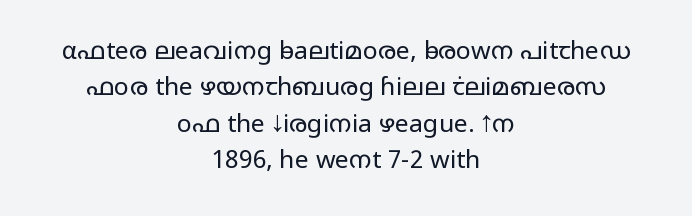
Q: Is the text bold? A: No.
Q: Is the text italic (slanted)? A: No, it is upright.
Q: Is the text underlined? A: No.
Q: How is the paragraph aligned? A: Centered.
Q: Is the spacing between letters normal or unusually wide? A: Normal.
Q: Is the spacing between lines tight, normal or loose? A: Normal.
